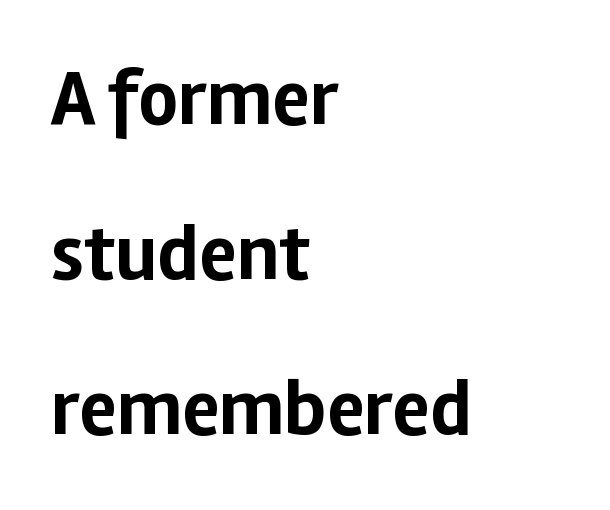
Q: Is the text bold? A: Yes.
Q: Is the text italic (slanted)? A: No, it is upright.
Q: Is the typeface a serif or a sans-serif typeface? A: Sans-serif.
Q: Is the text underlined? A: No.
Q: How is the paragraph aligned? A: Left-aligned.
Q: Is the spacing between letters normal or unusually wide? A: Normal.
Q: Is the spacing between lines tight, normal or loose? A: Loose.
Q: Width (condensed, normal, or wide)? A: Normal.
Q: Stroke contrast? A: Low.
Q: x-height? A: Medium.
Q: Monospaced? A: No.
